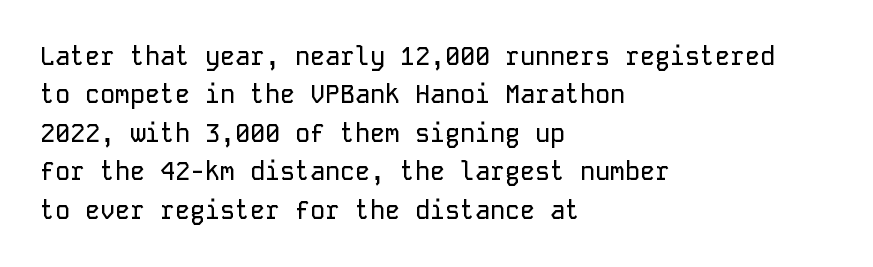
These lines stack with their left ends in a neat column. This is the regular roman posture of the typeface. Leading matches the norm, producing a regular column. No extra tracking has been applied to these lines. Type without underlining.
